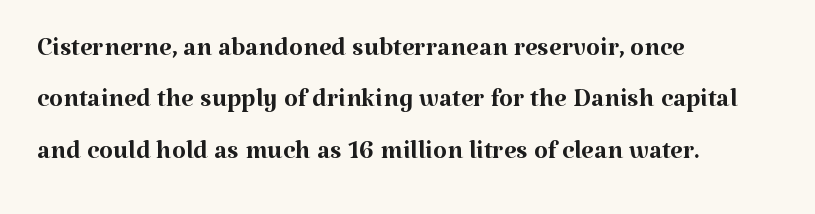
The image shows 36 px regular-weight serif type, upright; set left-aligned, normal line spacing (1.43x), normal letter spacing, not underlined; medium stroke contrast and a medium x-height.
